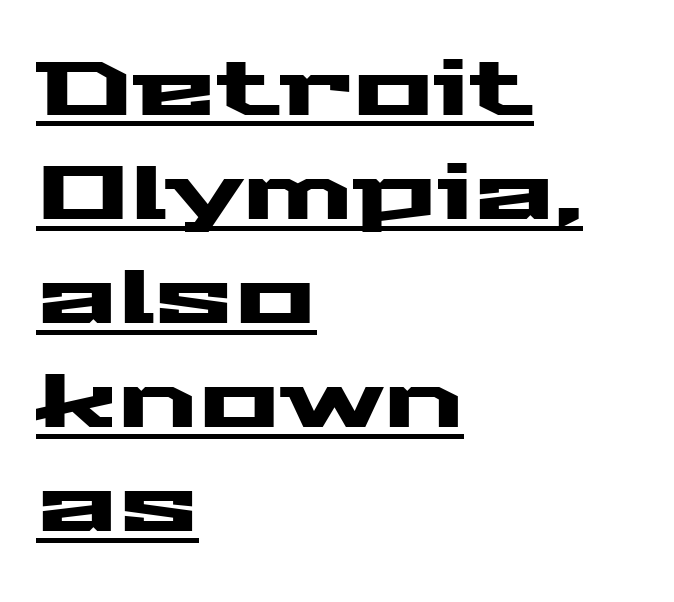
{"serif": "no", "italic": "no", "width": "wide", "stroke_contrast": "medium", "x_height": "medium", "monospaced": "no", "underline": "yes", "align": "left", "line_spacing": "normal", "line_spacing_ratio": 1.37, "letter_spacing": "normal", "letter_spacing_em": 0.0, "glyph_px": 76}
